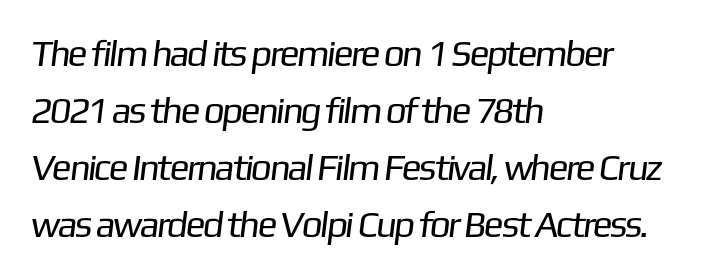
Unmarked baselines from the first word to the last. Note the varied advance widths — an 'i' is clearly narrower than an 'm'. Baseline-to-baseline distance is the conventional proportion of letter height. These glyphs show unthickened strokes, regular width or finer. These lines stack with their left ends in a neat column.
